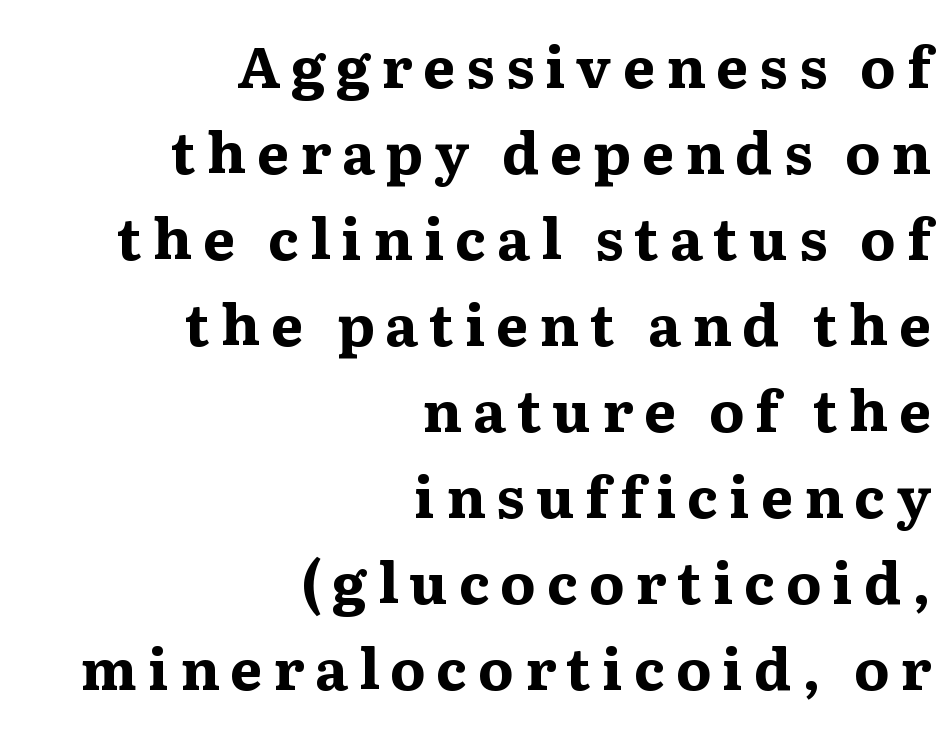
Varying glyph widths throughout — classic text-font behaviour. Students, this is bold: see how much ink each stroke carries. Teacher's note: observe the even right margin — that is flush-right alignment. Does the lettering tilt? It doesn't — this is upright. To sum up the face: it has serifs. Anything drawn beneath the words? Only blank space.
